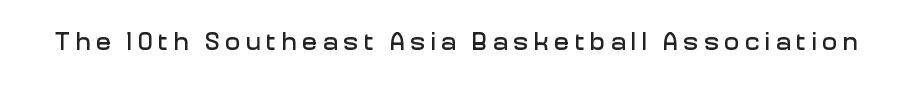
Q: Is the text italic (slanted)? A: No, it is upright.
Q: Is the text underlined? A: No.
Q: Is the spacing between letters normal or unusually wide? A: Unusually wide.
